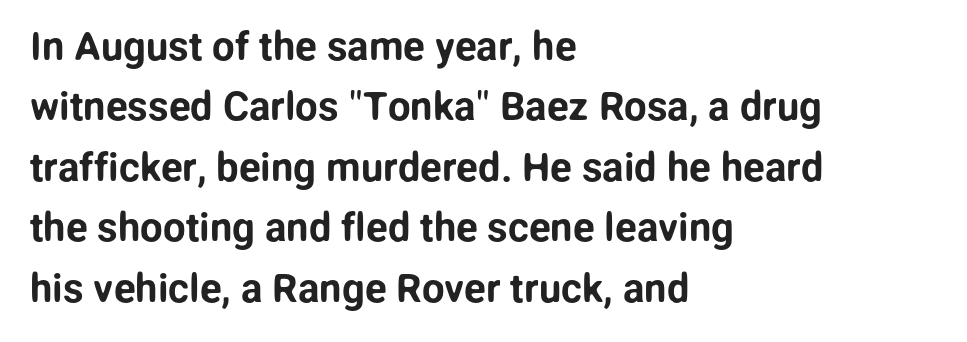
Q: Is the text italic (slanted)? A: No, it is upright.
Q: Is the typeface a serif or a sans-serif typeface? A: Sans-serif.
Q: Is the text underlined? A: No.
Q: How is the paragraph aligned? A: Left-aligned.
Q: Is the spacing between letters normal or unusually wide? A: Normal.
Q: Is the spacing between lines tight, normal or loose? A: Normal.
Q: Width (condensed, normal, or wide)? A: Normal.
Q: Stroke contrast? A: Low.
Q: x-height? A: Medium.
Q: Monospaced? A: No.
